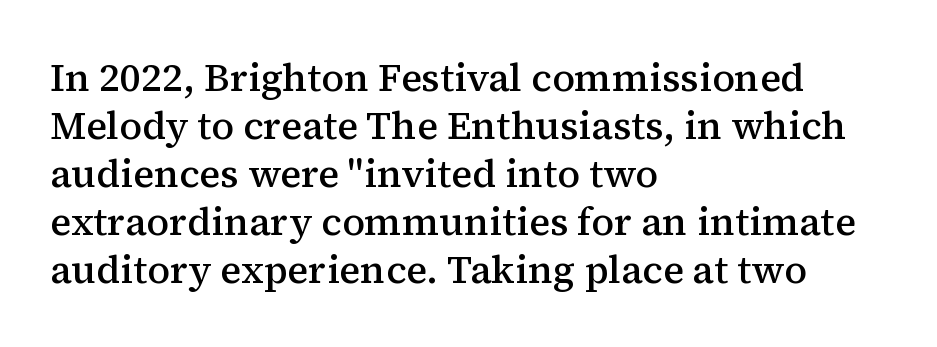
The image shows 39 px semibold serif type, upright; set left-aligned, line spacing 1.23x, normal letter spacing, not underlined; medium stroke contrast and a medium x-height.
